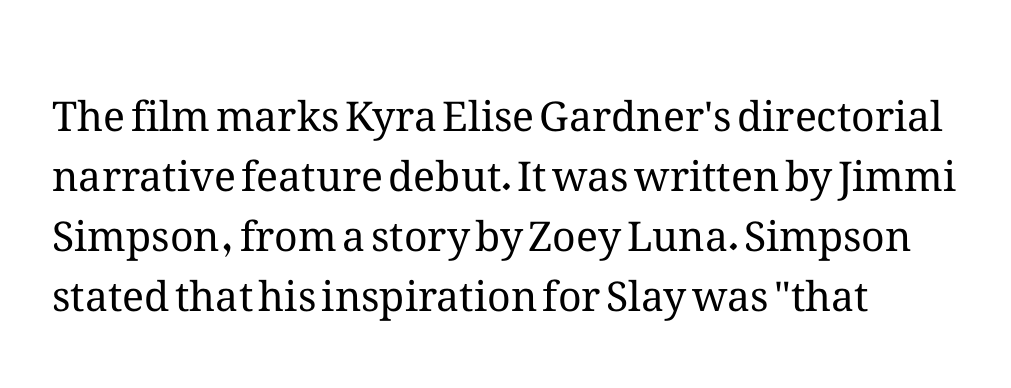
{"italic": "no", "bold": "no", "weight": "regular", "width": "normal", "stroke_contrast": "medium", "x_height": "medium", "monospaced": "no", "underline": "no", "line_spacing": "normal", "line_spacing_ratio": 1.46, "letter_spacing": "normal", "letter_spacing_em": 0.0, "glyph_px": 41}
